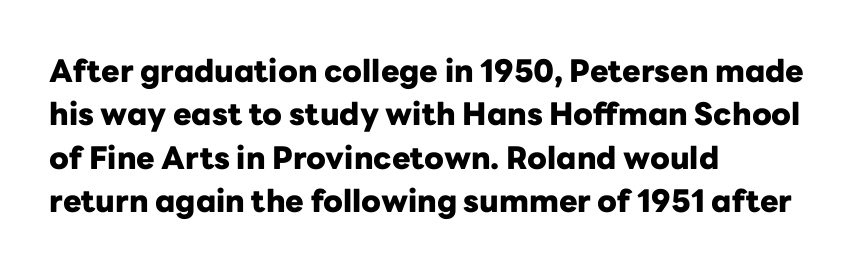
The image shows 31 px heavy sans-serif type, upright; set left-aligned, normal line spacing (1.4x), normal letter spacing, not underlined; low stroke contrast and a medium x-height.
